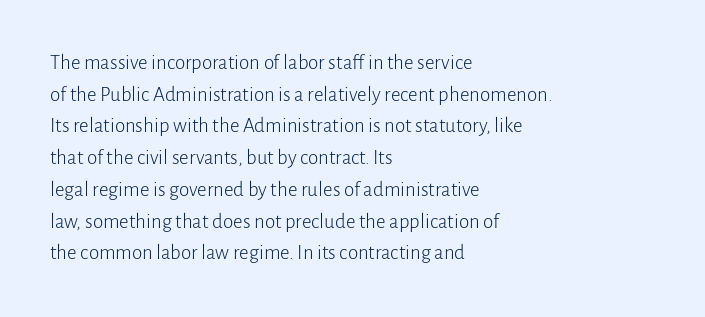
The image shows 21 px text type, upright; set left-aligned, normal line spacing (1.51x), normal letter spacing, not underlined.
